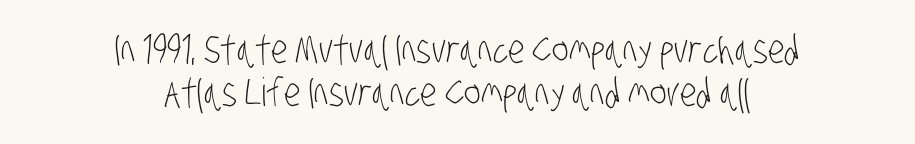
The image shows 39 px light, condensed sans-serif type; set centered, tight line spacing (1.11x), normal letter spacing, not underlined; low stroke contrast and a large x-height.
